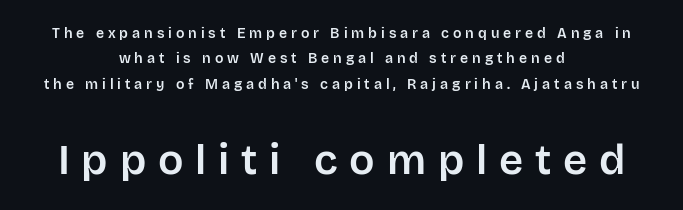
Q: Is the text italic (slanted)? A: No, it is upright.
Q: Is the typeface a serif or a sans-serif typeface? A: Sans-serif.
Q: Is the text underlined? A: No.
Q: How is the paragraph aligned? A: Centered.
Q: Is the spacing between letters normal or unusually wide? A: Unusually wide.
Q: Which block of text is set in a larger size, the first (top) or the second (bottom)? A: The second (bottom) one.
Q: Width (condensed, normal, or wide)? A: Normal.
Q: Stroke contrast? A: Low.
Q: x-height? A: Large.
Q: Monospaced? A: No.
